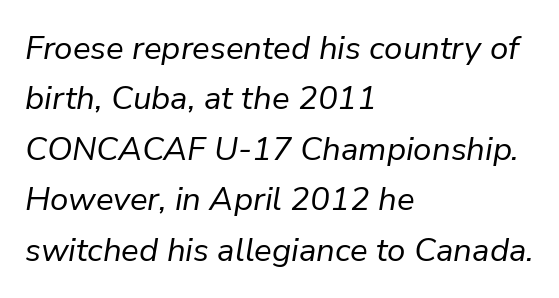
{"italic": "yes", "lean": "right", "slant_degrees": 9, "bold": "no", "weight": "regular", "width": "normal", "stroke_contrast": "low", "x_height": "medium", "monospaced": "no", "underline": "no", "align": "left", "line_spacing": "normal", "line_spacing_ratio": 1.53, "letter_spacing": "normal", "letter_spacing_em": 0.0, "glyph_px": 33}
